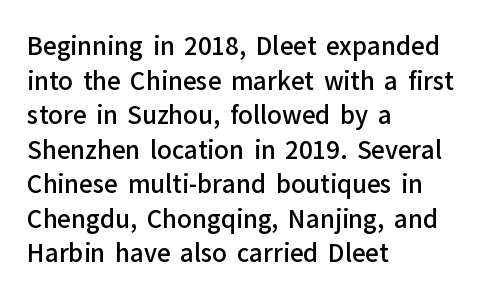
{"italic": "no", "bold": "semi", "underline": "no", "align": "left", "line_spacing": "normal", "line_spacing_ratio": 1.44, "letter_spacing": "normal", "letter_spacing_em": 0.0, "glyph_px": 24}
